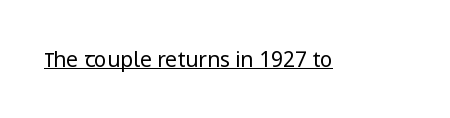
{"italic": "no", "bold": "no", "underline": "yes", "letter_spacing": "normal", "letter_spacing_em": 0.0, "glyph_px": 21}
